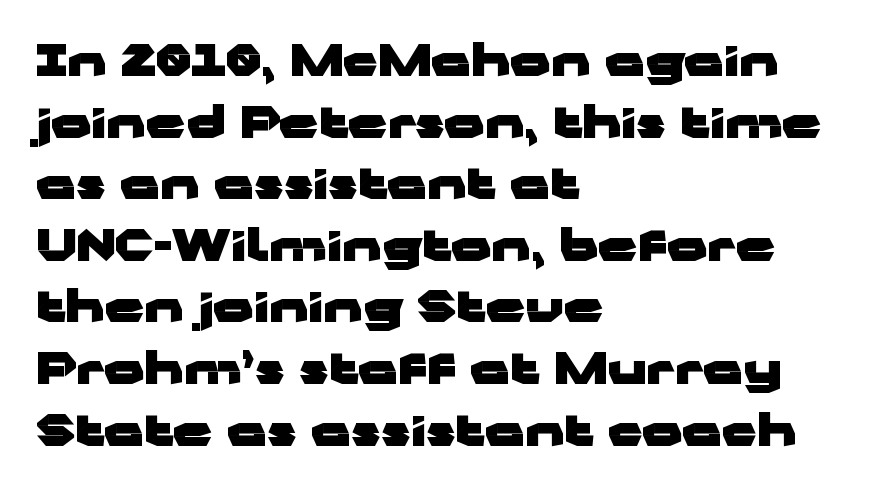
The image shows 44 px heavy, wide sans-serif type, upright; set left-aligned, normal line spacing (1.4x), normal letter spacing, not underlined; low stroke contrast and a medium x-height.
